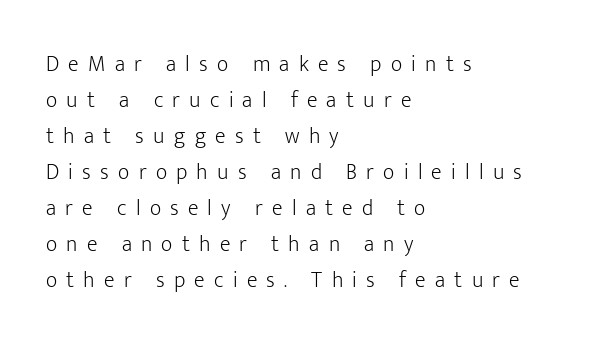
{"italic": "no", "bold": "no", "underline": "no", "align": "left", "line_spacing": "normal", "line_spacing_ratio": 1.64, "letter_spacing": "wide", "letter_spacing_em": 0.42, "glyph_px": 22}
